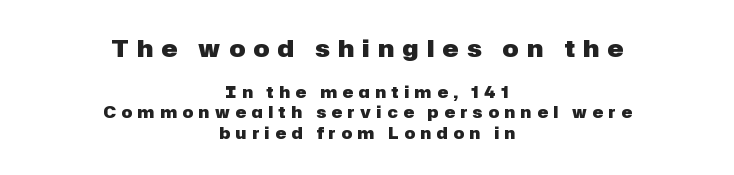
{"italic": "no", "bold": "yes", "underline": "no", "align": "center", "line_spacing": "normal", "line_spacing_ratio": 1.28, "letter_spacing": "wide", "letter_spacing_em": 0.35, "larger_block": "first", "size_ratio": 1.5, "glyph_px": 24}
